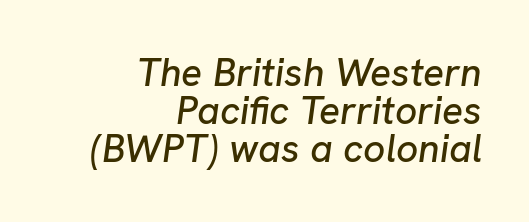
{"italic": "yes", "lean": "right", "slant_degrees": 8, "width": "normal", "stroke_contrast": "low", "x_height": "medium", "monospaced": "no", "underline": "no", "align": "right", "line_spacing": "tight", "line_spacing_ratio": 0.98, "letter_spacing": "normal", "letter_spacing_em": 0.0, "glyph_px": 39}
